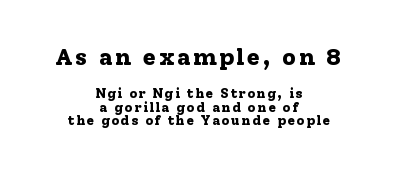
Do the letters lean? They stand straight. The earlier block is typeset at a bigger size than the later block. Cramped leading. Is the block centered? Yes — each line is placed symmetrically about the middle.
